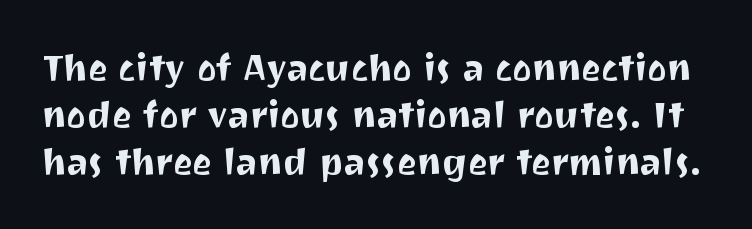
The image shows 37 px sans-serif type, upright; set normal line spacing (1.27x), normal letter spacing, not underlined; medium stroke contrast and a medium x-height.
